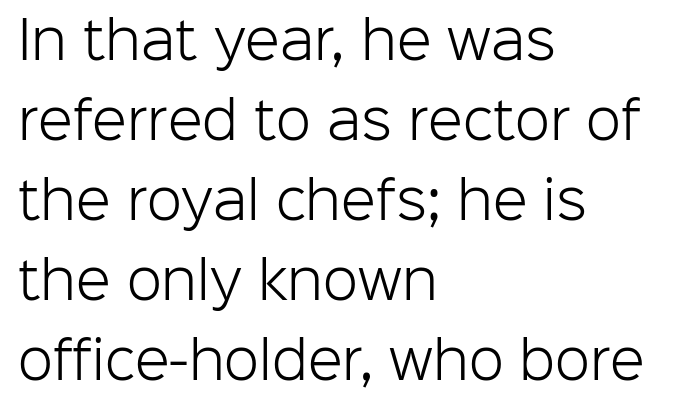
No feet cap the strokes, marking this as sans-serif type. These lines sit exactly where default settings would place them. Compared with typical body copy, the letter spacing here is the same. Do the characters align in a grid? No, the font is proportional. Weight class: somewhere from thin through regular. Notice how the passage keeps a crisp vertical edge on the left only.
